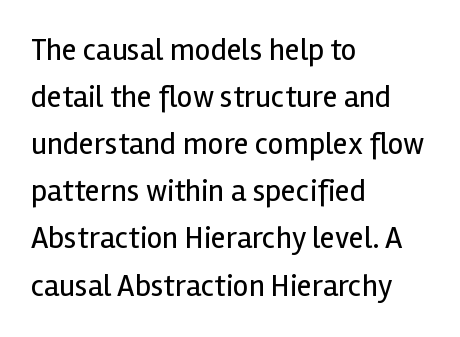
The image shows 31 px regular-weight sans-serif type, upright; set left-aligned, normal line spacing (1.52x), normal letter spacing, not underlined; a medium x-height.
